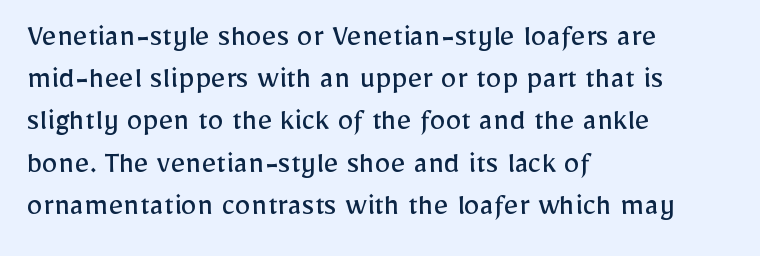
{"serif": "no", "italic": "no", "bold": "no", "weight": "regular", "width": "normal", "stroke_contrast": "low", "x_height": "medium", "monospaced": "no", "underline": "no", "align": "left", "line_spacing": "normal", "line_spacing_ratio": 1.32, "letter_spacing": "normal", "letter_spacing_em": 0.0, "glyph_px": 32}
